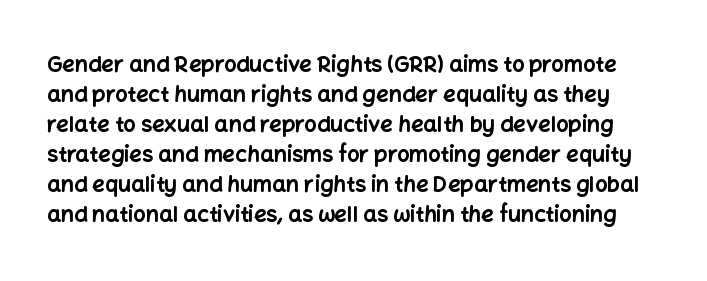
Q: Is the text bold? A: Yes.
Q: Is the text italic (slanted)? A: No, it is upright.
Q: Is the text underlined? A: No.
Q: Is the spacing between letters normal or unusually wide? A: Normal.
Q: Is the spacing between lines tight, normal or loose? A: Normal.
